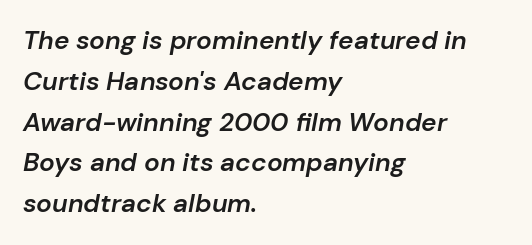
The image shows 26 px text type, italic (leaning right); set left-aligned, normal line spacing (1.57x), normal letter spacing, not underlined.
